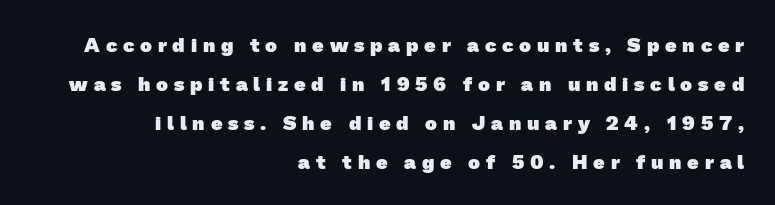
The image shows 20 px bold type; set right-aligned, loose line spacing (1.95x), unusually wide letter spacing (+0.29 em), not underlined.
